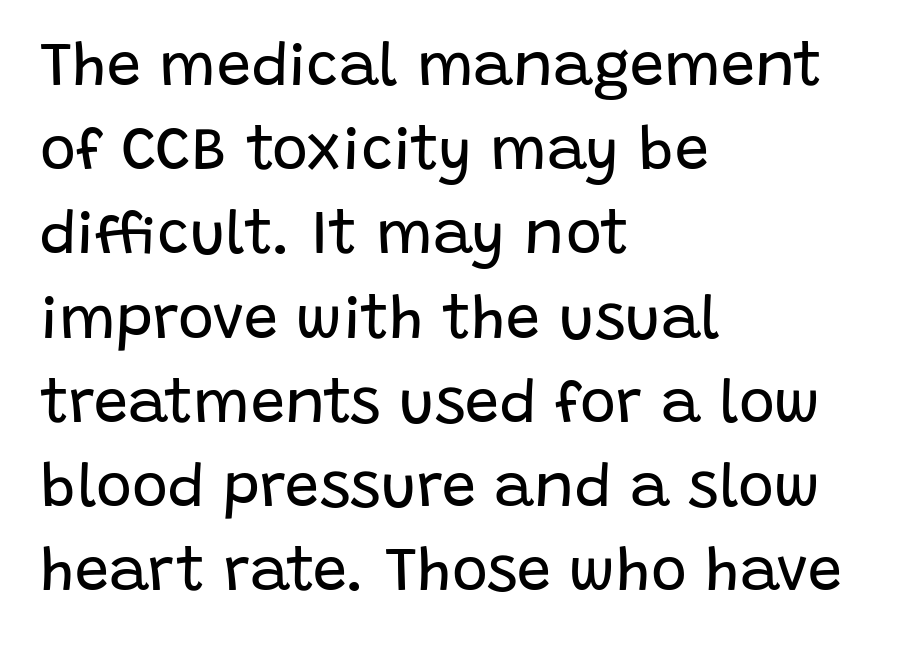
Q: Is the text bold? A: No.
Q: Is the text italic (slanted)? A: No, it is upright.
Q: Is the typeface a serif or a sans-serif typeface? A: Sans-serif.
Q: Is the text underlined? A: No.
Q: How is the paragraph aligned? A: Left-aligned.
Q: Is the spacing between letters normal or unusually wide? A: Normal.
Q: Is the spacing between lines tight, normal or loose? A: Normal.
Q: Width (condensed, normal, or wide)? A: Normal.
Q: Stroke contrast? A: Low.
Q: x-height? A: Large.
Q: Monospaced? A: No.
